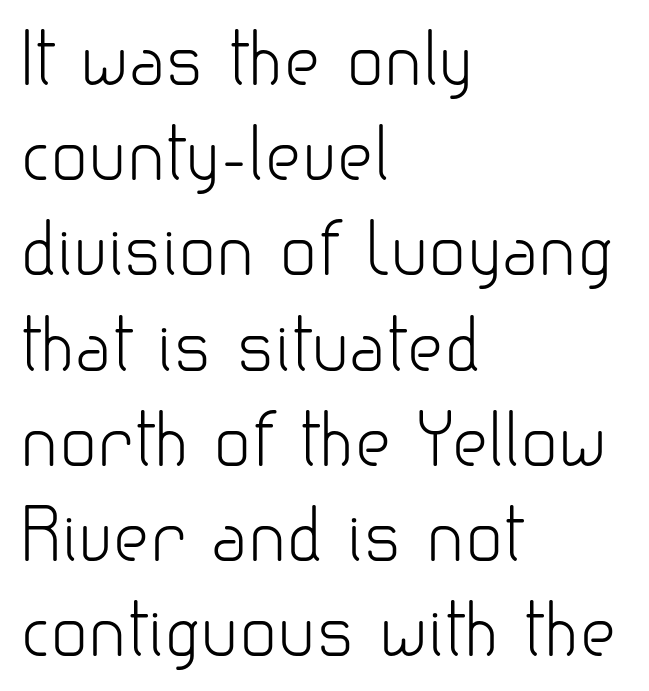
Q: Is the text bold? A: No.
Q: Is the text italic (slanted)? A: No, it is upright.
Q: Is the typeface a serif or a sans-serif typeface? A: Sans-serif.
Q: Is the text underlined? A: No.
Q: How is the paragraph aligned? A: Left-aligned.
Q: Is the spacing between letters normal or unusually wide? A: Normal.
Q: Is the spacing between lines tight, normal or loose? A: Normal.
Q: Width (condensed, normal, or wide)? A: Normal.
Q: Stroke contrast? A: Low.
Q: x-height? A: Small.
Q: Monospaced? A: No.
